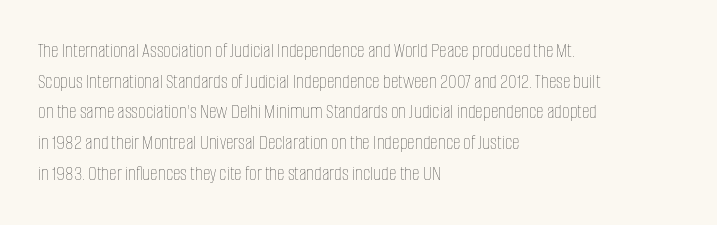
{"italic": "no", "bold": "no", "underline": "no", "align": "left", "line_spacing": "normal", "line_spacing_ratio": 1.46, "letter_spacing": "normal", "letter_spacing_em": 0.0, "glyph_px": 21}
